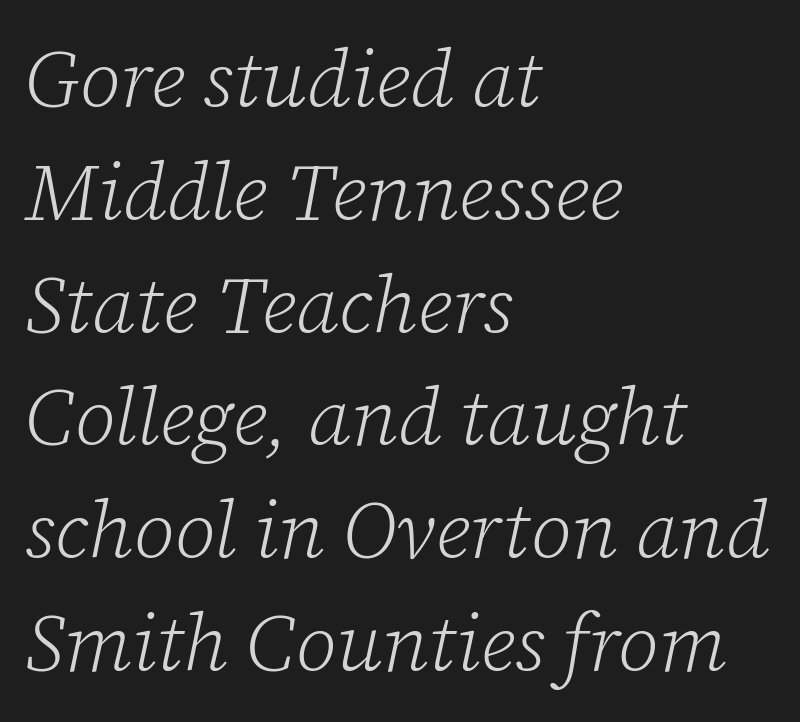
{"serif": "yes", "italic": "yes", "lean": "right", "slant_degrees": 12, "bold": "no", "weight": "light", "width": "normal", "stroke_contrast": "low", "x_height": "medium", "monospaced": "no", "underline": "no", "align": "left", "line_spacing": "normal", "line_spacing_ratio": 1.41, "letter_spacing": "normal", "letter_spacing_em": 0.0, "glyph_px": 80}
